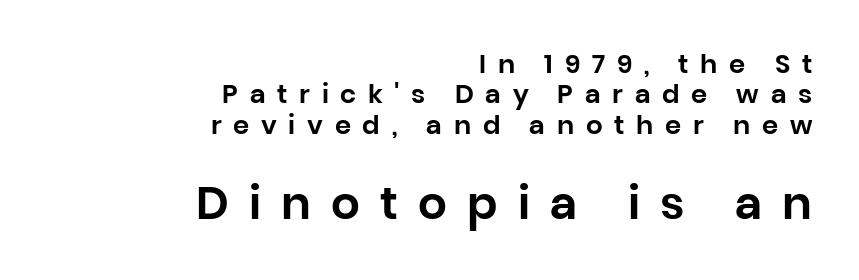
Q: Is the text italic (slanted)? A: No, it is upright.
Q: Is the typeface a serif or a sans-serif typeface? A: Sans-serif.
Q: Is the text underlined? A: No.
Q: How is the paragraph aligned? A: Right-aligned.
Q: Is the spacing between letters normal or unusually wide? A: Unusually wide.
Q: Which block of text is set in a larger size, the first (top) or the second (bottom)? A: The second (bottom) one.
Q: Width (condensed, normal, or wide)? A: Normal.
Q: Stroke contrast? A: Low.
Q: x-height? A: Large.
Q: Monospaced? A: No.
